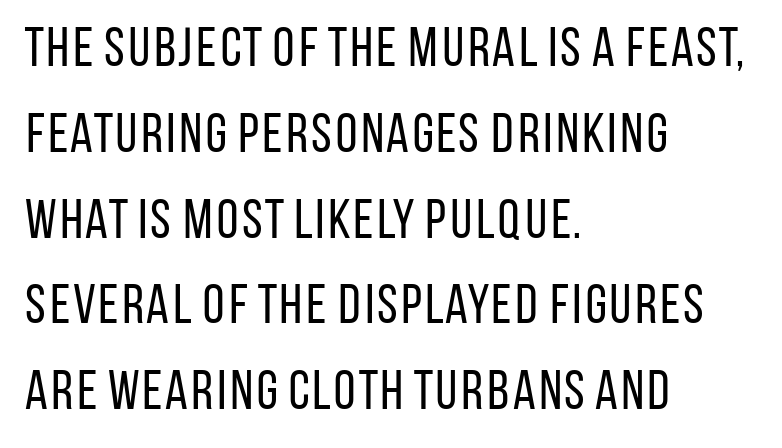
Q: Is the text bold? A: No.
Q: Is the text italic (slanted)? A: No, it is upright.
Q: Is the typeface a serif or a sans-serif typeface? A: Sans-serif.
Q: Is the text underlined? A: No.
Q: How is the paragraph aligned? A: Left-aligned.
Q: Is the spacing between letters normal or unusually wide? A: Normal.
Q: Is the spacing between lines tight, normal or loose? A: Normal.
Q: Width (condensed, normal, or wide)? A: Condensed.
Q: Stroke contrast? A: Low.
Q: x-height? A: Large.
Q: Monospaced? A: No.
